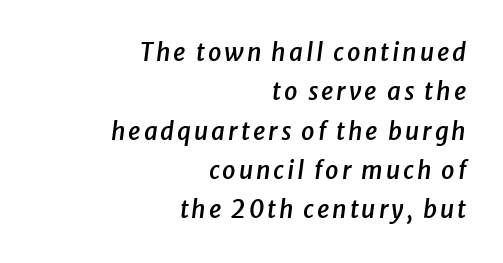
Q: Is the text bold? A: Semi-bold.
Q: Is the text italic (slanted)? A: Yes, it leans right by about 8 degrees.
Q: Is the text underlined? A: No.
Q: How is the paragraph aligned? A: Right-aligned.
Q: Is the spacing between lines tight, normal or loose? A: Normal.
